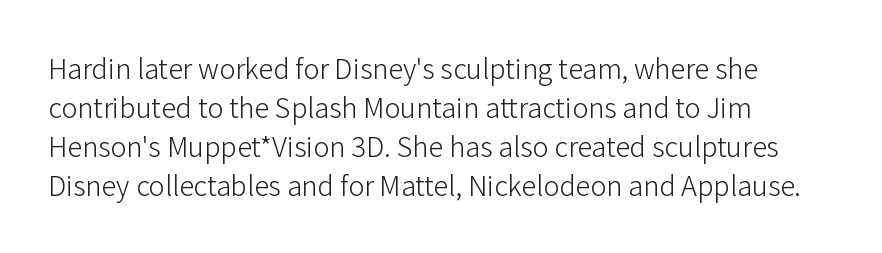
The image shows 30 px light sans-serif type, upright; set left-aligned, normal line spacing (1.3x), normal letter spacing, not underlined; low stroke contrast and a medium x-height.
